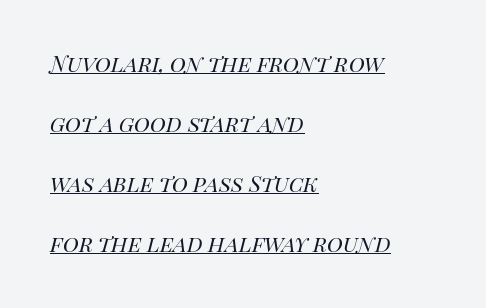
The image shows 27 px text type, italic (leaning right); set left-aligned, loose line spacing (2.22x), normal letter spacing, underlined.
